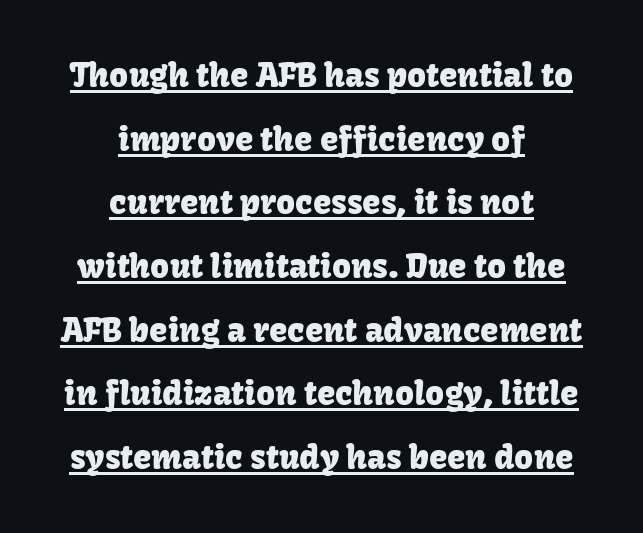
The image shows 33 px sans-serif type, upright; set centered, loose line spacing (1.93x), normal letter spacing, underlined; low stroke contrast and a medium x-height.
